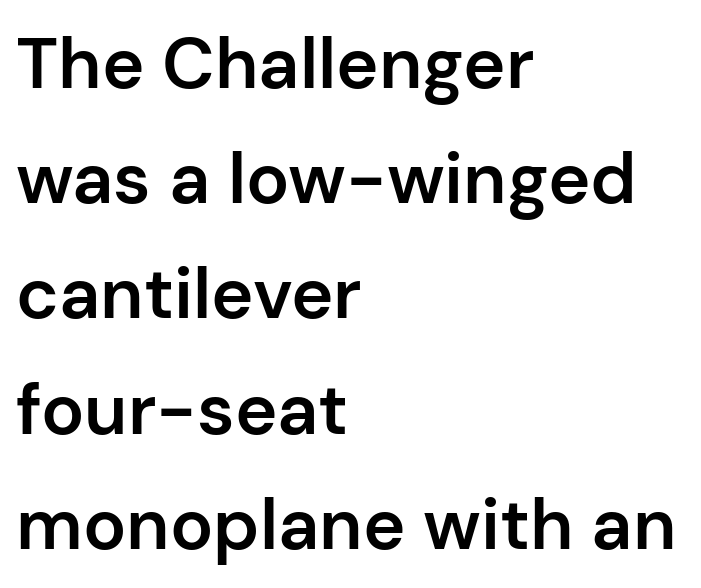
These lines were composed using upright roman letters. Is the letter spacing exaggerated? No — it looks like the ordinary default. The rendering uses a moderate line-height, typical for paragraphs. Rule under the text: the space is simply empty.
